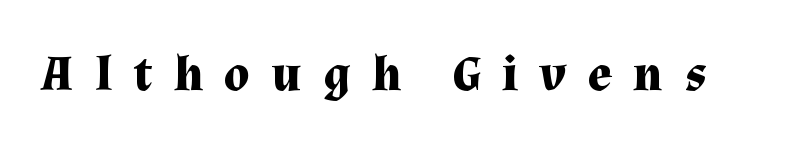
Q: Is the text bold? A: Yes.
Q: Is the text italic (slanted)? A: No, it is upright.
Q: Is the typeface a serif or a sans-serif typeface? A: Serif.
Q: Is the text underlined? A: No.
Q: Is the spacing between letters normal or unusually wide? A: Unusually wide.
Q: Width (condensed, normal, or wide)? A: Normal.
Q: Stroke contrast? A: Medium.
Q: x-height? A: Medium.
Q: Monospaced? A: No.
